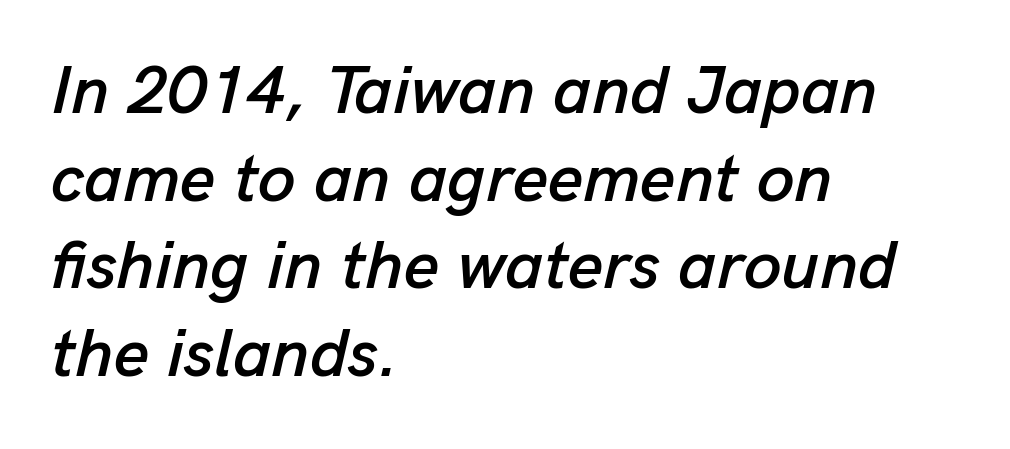
{"italic": "yes", "lean": "right", "slant_degrees": 13, "width": "normal", "stroke_contrast": "low", "x_height": "medium", "monospaced": "no", "underline": "no", "align": "left", "line_spacing": "normal", "line_spacing_ratio": 1.29, "letter_spacing": "normal", "letter_spacing_em": 0.0, "glyph_px": 68}
